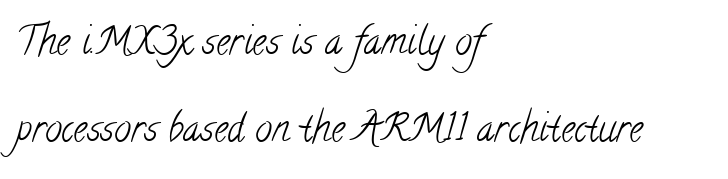
{"serif": "yes", "bold": "no", "weight": "light", "width": "condensed", "stroke_contrast": "low", "x_height": "small", "monospaced": "no", "underline": "no", "align": "left", "line_spacing": "loose", "line_spacing_ratio": 2.28, "letter_spacing": "normal", "letter_spacing_em": 0.0, "glyph_px": 38}
